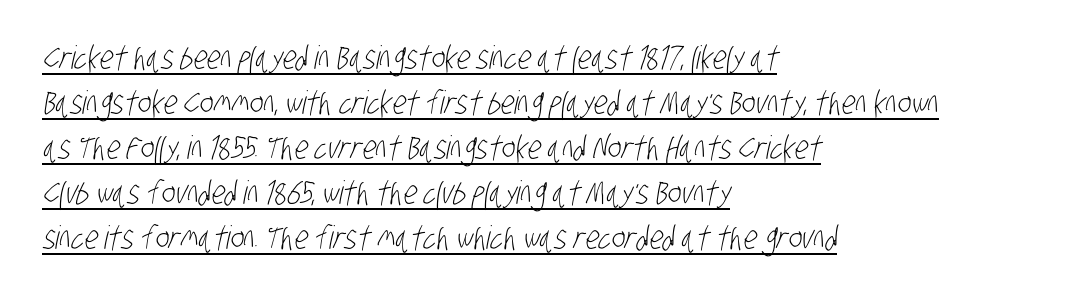
Q: Is the text bold? A: No.
Q: Is the typeface a serif or a sans-serif typeface? A: Sans-serif.
Q: Is the text underlined? A: Yes.
Q: How is the paragraph aligned? A: Left-aligned.
Q: Is the spacing between letters normal or unusually wide? A: Normal.
Q: Is the spacing between lines tight, normal or loose? A: Normal.
Q: Width (condensed, normal, or wide)? A: Condensed.
Q: Stroke contrast? A: Low.
Q: x-height? A: Large.
Q: Monospaced? A: No.
